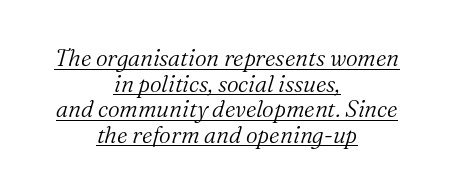
The space between consecutive lines is stingy. Inter-character spacing is left at the font's built-in metrics. The rendering applies a slant to the glyphs. Which margin do the lines hug? Neither — every line sits in the middle.
